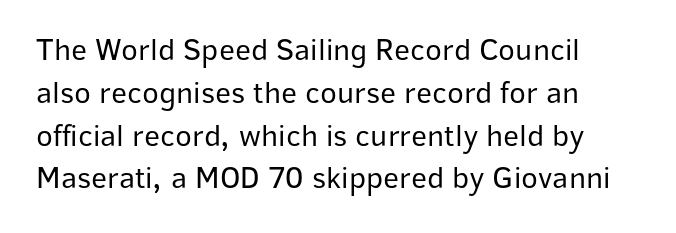
Q: Is the text bold? A: No.
Q: Is the text italic (slanted)? A: No, it is upright.
Q: Is the typeface a serif or a sans-serif typeface? A: Sans-serif.
Q: Is the text underlined? A: No.
Q: How is the paragraph aligned? A: Left-aligned.
Q: Is the spacing between letters normal or unusually wide? A: Normal.
Q: Is the spacing between lines tight, normal or loose? A: Normal.
Q: Width (condensed, normal, or wide)? A: Normal.
Q: Stroke contrast? A: Low.
Q: x-height? A: Medium.
Q: Monospaced? A: No.
